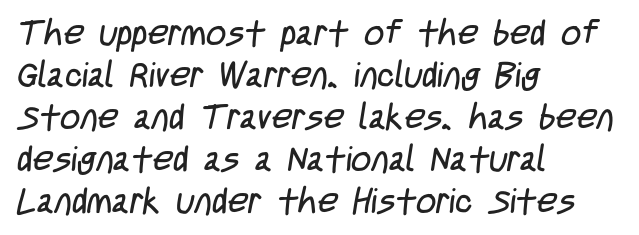
Does the copy run flush right? No — it runs flush left. You could not count columns in this text — the font is proportionally spaced. Words float on clear page, feet unadorned. I'd call this a sans setting — the letters go barefoot. Words appear dense and cohesive because spacing is normal. No letter is thick-stroked: the sample isn't bold.
